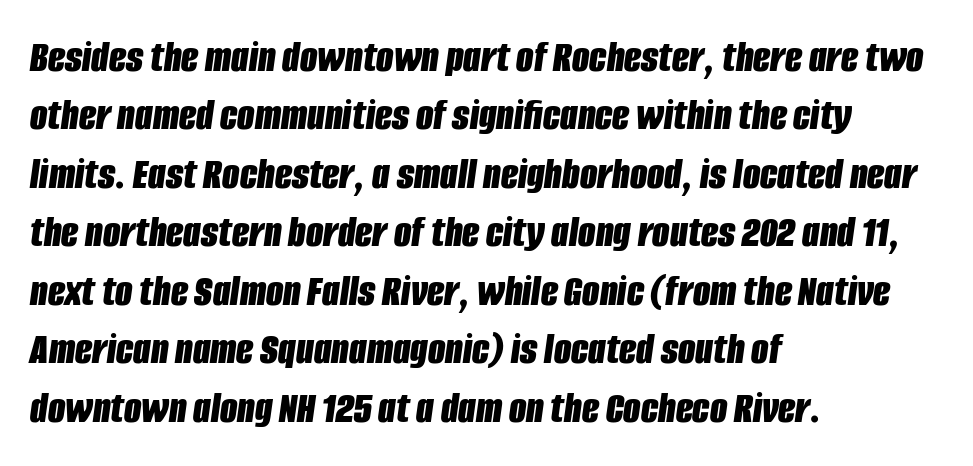
The image shows 45 px bold, condensed type, italic (leaning right); set left-aligned, normal line spacing (1.3x), normal letter spacing, not underlined; low stroke contrast and a large x-height.
